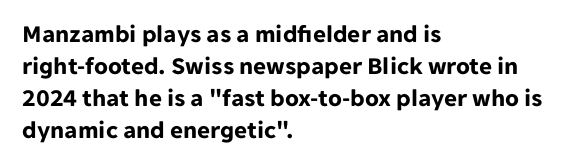
The typesetter chose a ragged-right arrangement here. The line texture is even and compact thanks to regular tracking. Summary of weight: heavy, a full bold. Vertically, the passage feels balanced, rows spaced as you'd expect. In terms of posture, this sample is upright.
